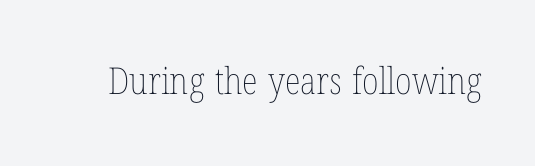
{"italic": "no", "bold": "no", "weight": "thin", "width": "condensed", "stroke_contrast": "low", "x_height": "medium", "monospaced": "no", "underline": "no", "letter_spacing": "normal", "letter_spacing_em": 0.0, "glyph_px": 37}
